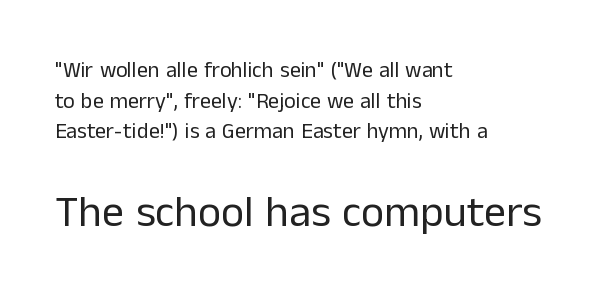
Spacing between characters is what you'd get straight out of the box. Each letter keeps its own natural width here, so spacing adapts to shape. These lines sit exactly where default settings would place them. Serifs: no, the terminals of the letterforms are clean. Style check: upright. Character size in the trailing block exceeds that of the leading block.
